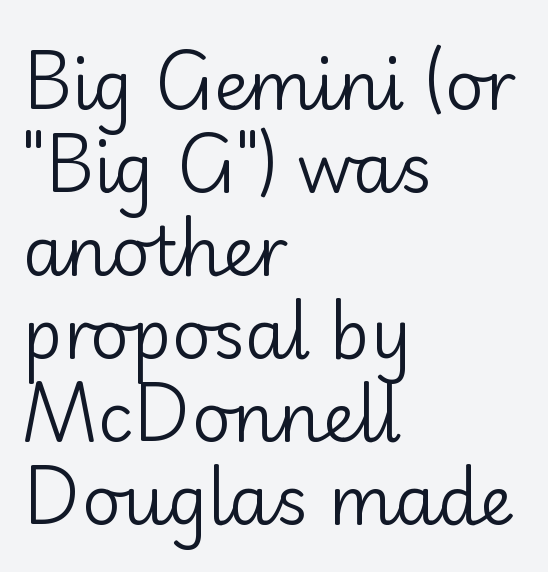
The horizontal fit of the characters is conventional and even. The passage shown is typed in a proportional face where columns would drift. These lines stack with their left ends in a neat column. No extra ink here — the face is not bold. When letters stand straight like this, we call the style roman or upright. This rendering employs a face without finishing strokes, i.e., a sans-serif.
